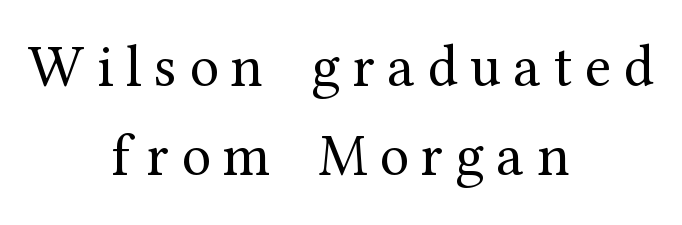
The image shows 59 px regular-weight serif type, upright; set centered, normal line spacing (1.51x), unusually wide letter spacing (+0.21 em), not underlined; medium stroke contrast and a medium x-height.
